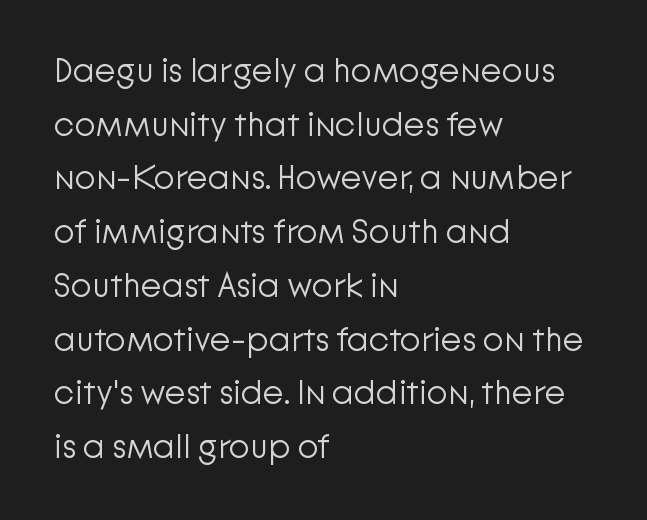
Q: Is the text bold? A: No.
Q: Is the text italic (slanted)? A: No, it is upright.
Q: Is the typeface a serif or a sans-serif typeface? A: Sans-serif.
Q: Is the text underlined? A: No.
Q: How is the paragraph aligned? A: Left-aligned.
Q: Is the spacing between letters normal or unusually wide? A: Normal.
Q: Is the spacing between lines tight, normal or loose? A: Normal.
Q: Width (condensed, normal, or wide)? A: Normal.
Q: Stroke contrast? A: Low.
Q: x-height? A: Medium.
Q: Monospaced? A: No.
